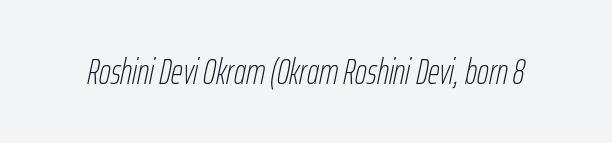
Vertical stems look standard width or narrower in stroke. Posture: slanted. Letter spacing: default. Each row of text sits above clean, open space. You could not count columns in this text — the font is proportionally spaced.
